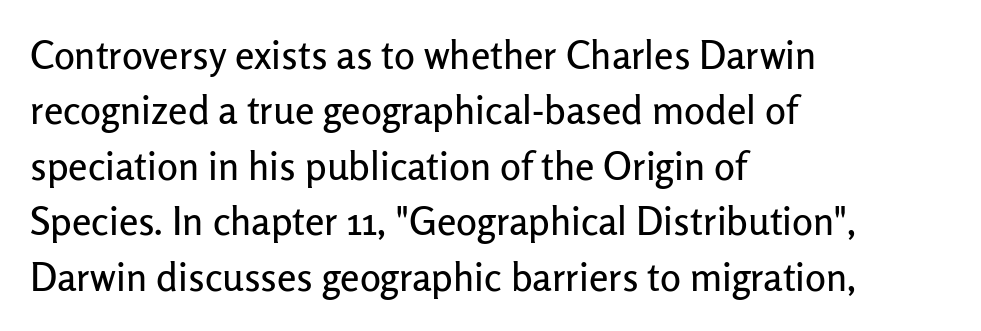
{"serif": "no", "italic": "no", "width": "normal", "stroke_contrast": "low", "x_height": "medium", "monospaced": "no", "underline": "no", "align": "left", "line_spacing": "normal", "line_spacing_ratio": 1.42, "letter_spacing": "normal", "letter_spacing_em": 0.0, "glyph_px": 39}
